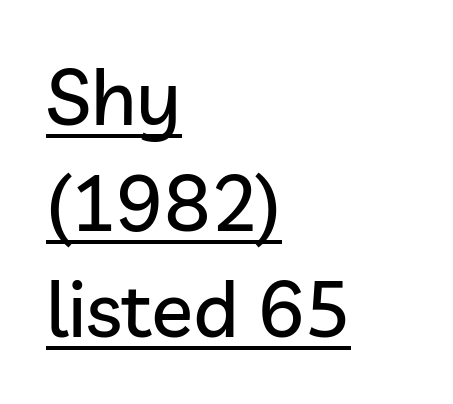
The image shows 78 px sans-serif type, upright; set left-aligned, normal line spacing (1.36x), normal letter spacing, underlined; low stroke contrast and a medium x-height.
